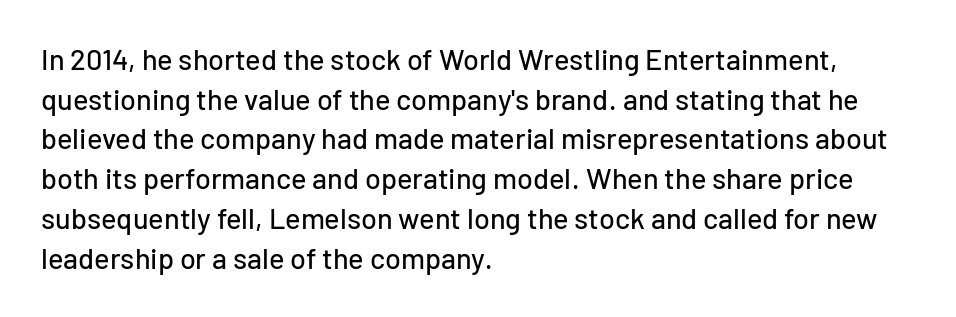
The image shows 29 px sans-serif type, upright; set left-aligned, normal line spacing (1.37x), normal letter spacing, not underlined; low stroke contrast and a medium x-height.
